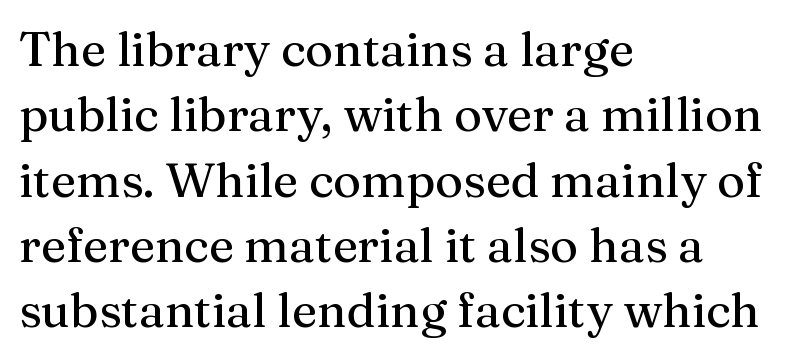
Q: Is the text italic (slanted)? A: No, it is upright.
Q: Is the typeface a serif or a sans-serif typeface? A: Serif.
Q: Is the text underlined? A: No.
Q: How is the paragraph aligned? A: Left-aligned.
Q: Is the spacing between letters normal or unusually wide? A: Normal.
Q: Is the spacing between lines tight, normal or loose? A: Normal.
Q: Width (condensed, normal, or wide)? A: Normal.
Q: Stroke contrast? A: Medium.
Q: x-height? A: Medium.
Q: Monospaced? A: No.
